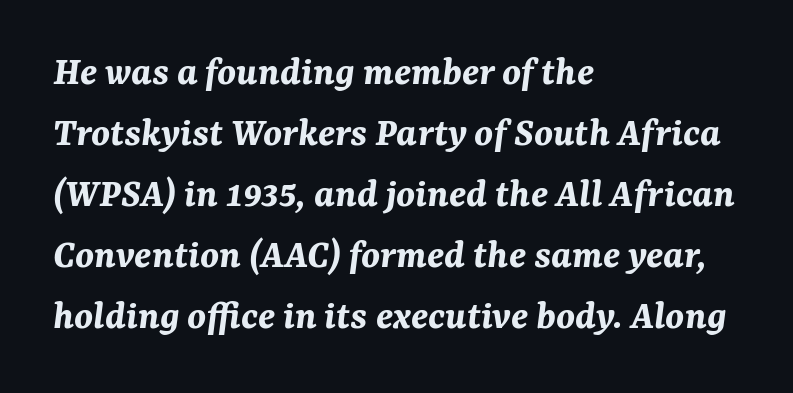
The image shows 42 px bold type, italic (leaning right); set left-aligned, normal line spacing (1.45x), normal letter spacing, not underlined; medium stroke contrast and a medium x-height.
